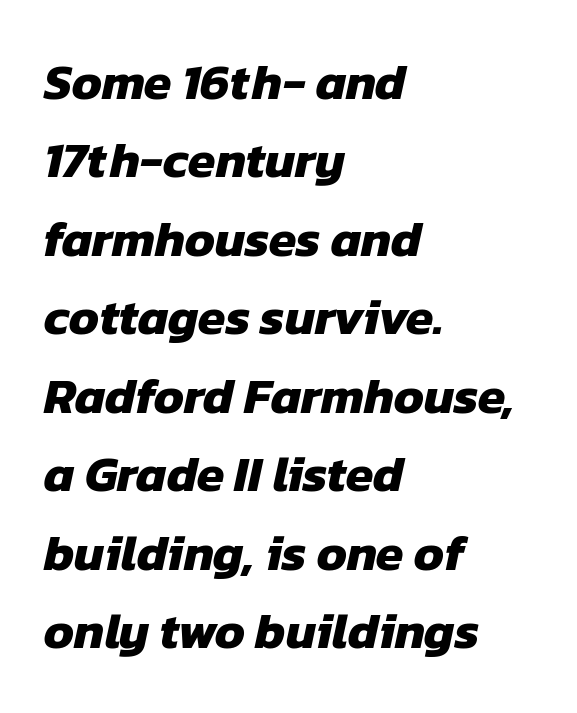
The image shows 50 px heavy sans-serif type; set left-aligned, normal line spacing (1.57x), normal letter spacing, not underlined; low stroke contrast and a medium x-height.
